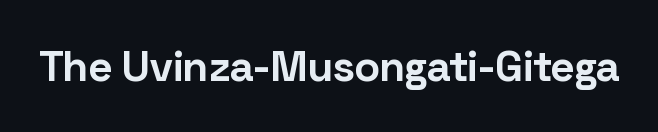
{"serif": "no", "italic": "no", "bold": "yes", "weight": "bold", "width": "normal", "stroke_contrast": "low", "x_height": "medium", "monospaced": "no", "underline": "no", "letter_spacing": "normal", "letter_spacing_em": 0.0, "glyph_px": 43}
